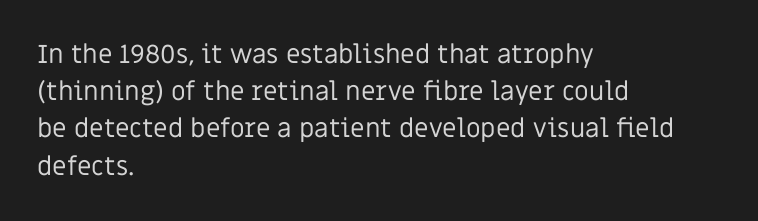
Q: Is the text bold? A: No.
Q: Is the text italic (slanted)? A: No, it is upright.
Q: Is the text underlined? A: No.
Q: How is the paragraph aligned? A: Left-aligned.
Q: Is the spacing between letters normal or unusually wide? A: Normal.
Q: Is the spacing between lines tight, normal or loose? A: Normal.
